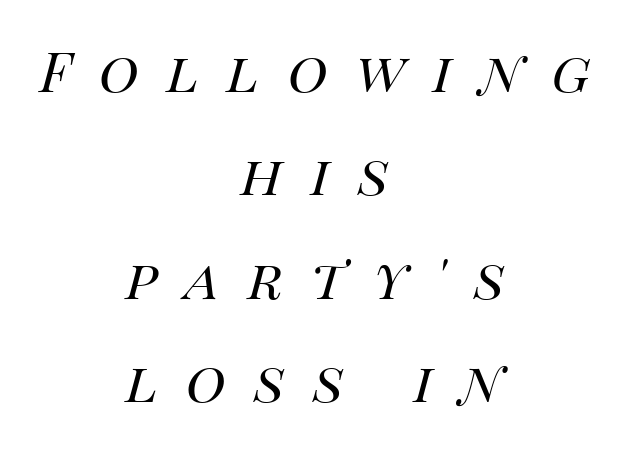
This sample keeps an unexceptional amount of space between lines. Characters follow at a spacing far wider than the type designer built in. Stems and bowls with no extra thickness — not bold. The foot of each line stays bare and open.
